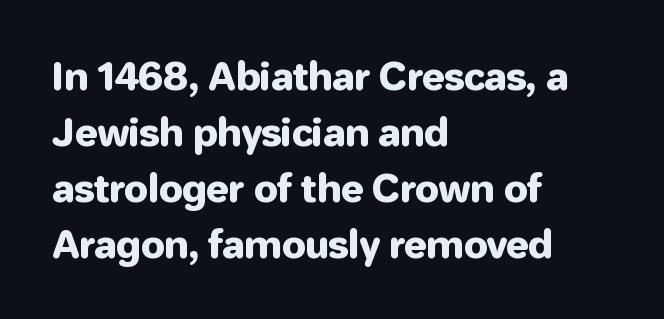
Default kerning and tracking; the words read as compact shapes. The characters display no serif detailing; their extremities are plain. If you drew a line through each stem, it would be perfectly vertical. Clear beneath every line of the passage. Is there much room between lines? A standard amount, neither cramped nor airy. Short and long lines alike share a common starting point at left.
